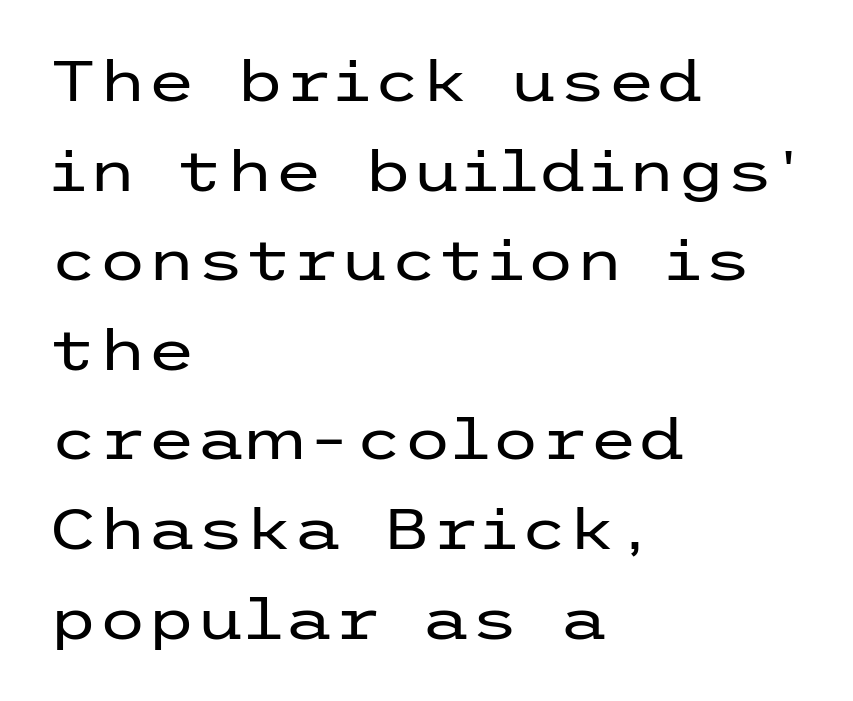
Q: Is the text bold? A: No.
Q: Is the text italic (slanted)? A: No, it is upright.
Q: Is the typeface a serif or a sans-serif typeface? A: Sans-serif.
Q: Is the text underlined? A: No.
Q: How is the paragraph aligned? A: Left-aligned.
Q: Is the spacing between letters normal or unusually wide? A: Normal.
Q: Is the spacing between lines tight, normal or loose? A: Normal.
Q: Width (condensed, normal, or wide)? A: Wide.
Q: Stroke contrast? A: Low.
Q: x-height? A: Medium.
